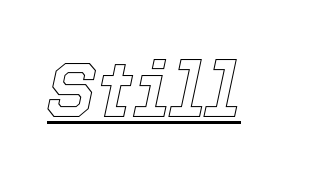
{"italic": "yes", "lean": "right", "slant_degrees": 12, "width": "normal", "x_height": "medium", "monospaced": "no", "underline": "yes", "letter_spacing": "normal", "letter_spacing_em": 0.0, "glyph_px": 77}
